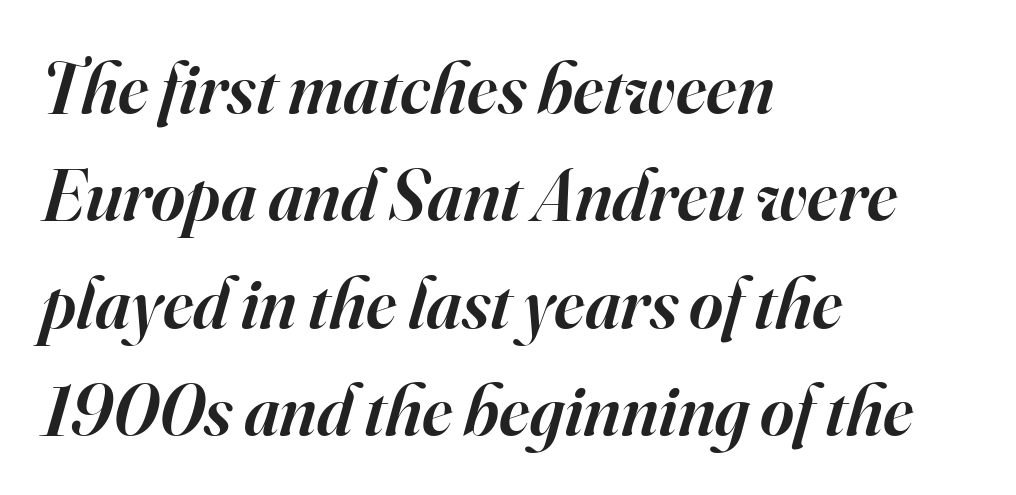
Q: Is the text bold? A: Semi-bold.
Q: Is the text italic (slanted)? A: Yes, it leans right by about 16 degrees.
Q: Is the typeface a serif or a sans-serif typeface? A: Serif.
Q: Is the text underlined? A: No.
Q: How is the paragraph aligned? A: Left-aligned.
Q: Is the spacing between letters normal or unusually wide? A: Normal.
Q: Is the spacing between lines tight, normal or loose? A: Normal.
Q: Width (condensed, normal, or wide)? A: Normal.
Q: Stroke contrast? A: High.
Q: x-height? A: Small.
Q: Monospaced? A: No.
